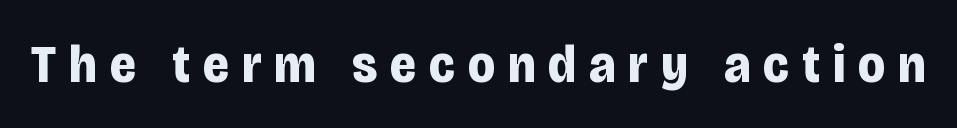
The image shows 54 px bold, condensed sans-serif type, upright; set unusually wide letter spacing (+0.24 em), not underlined; low stroke contrast and a large x-height.
